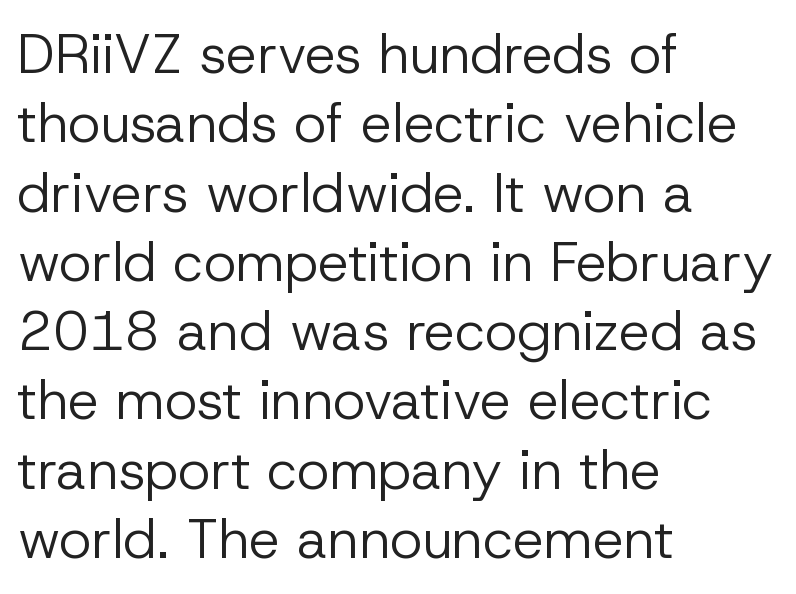
{"serif": "no", "italic": "no", "bold": "no", "weight": "regular", "width": "normal", "stroke_contrast": "low", "x_height": "medium", "monospaced": "no", "underline": "no", "align": "left", "line_spacing": "normal", "line_spacing_ratio": 1.26, "letter_spacing": "normal", "letter_spacing_em": 0.0, "glyph_px": 55}
